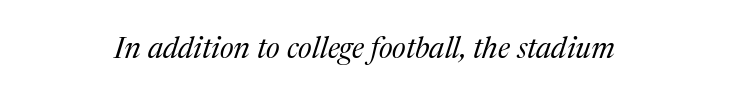
Would a proofreader flag this as italicized? Yes. Check under the words: just untouched page. Note the varied advance widths — an 'i' is clearly narrower than an 'm'. Words appear dense and cohesive because spacing is normal. Nothing heavy about these letters — not bold at all.
